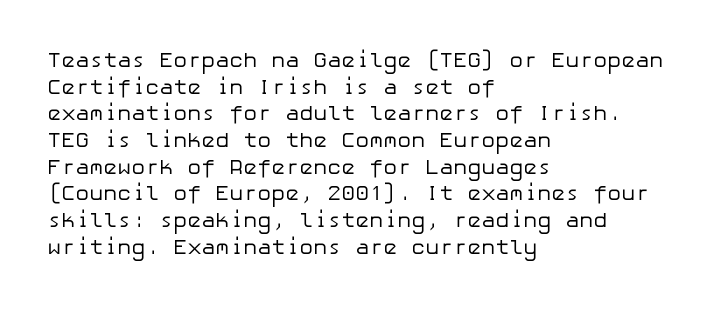
Summary of weight: not heavy and not bold. The vertical gap from one line to the next is medium. The type is set solid horizontally, with unmodified tracking. No italicization has been applied; the sample stays upright. The paragraph shown leans on its left margin. The gap between lines stays unmarked.
